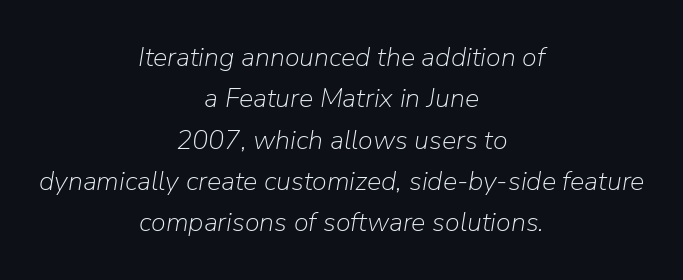
The image shows 27 px text type, italic (leaning right); set centered, normal line spacing (1.53x), normal letter spacing, not underlined.
